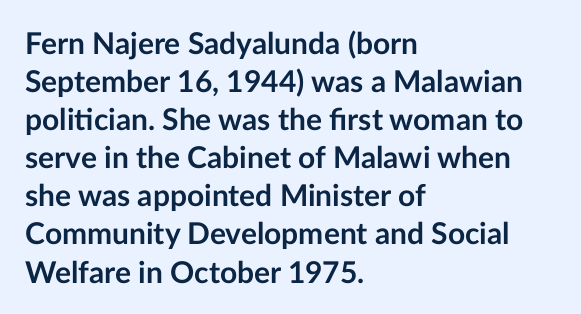
{"serif": "no", "italic": "no", "bold": "yes", "weight": "semibold", "width": "normal", "stroke_contrast": "low", "x_height": "medium", "monospaced": "no", "underline": "no", "align": "left", "line_spacing": "normal", "line_spacing_ratio": 1.27, "letter_spacing": "normal", "letter_spacing_em": 0.0, "glyph_px": 30}
